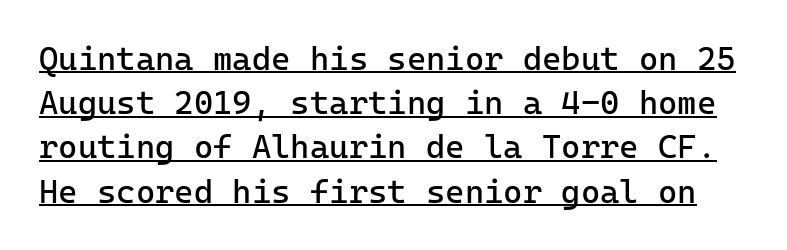
The image shows 33 px regular-weight sans-serif type, upright, monospaced; set normal line spacing (1.34x), normal letter spacing, underlined; low stroke contrast and a medium x-height.
